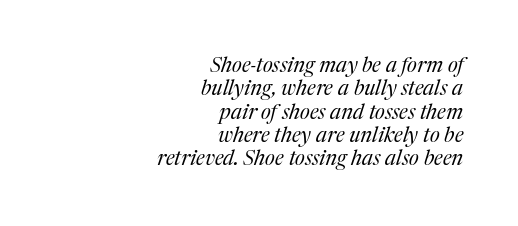
Rows of type sit shoulder to shoulder in the vertical direction. Tall strokes in this sample are angled rather than plumb. Heft: none added — not bold. Decoration check: the copy has no underline.
